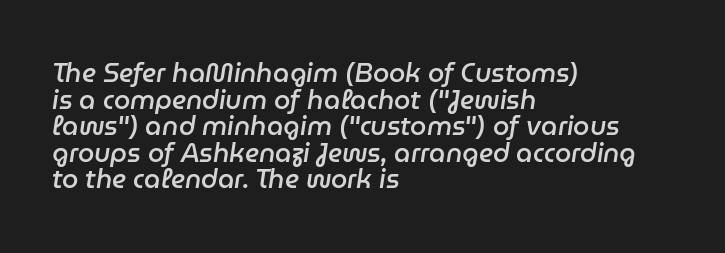
Here the glyphs are tracked normally, forming tight word shapes. These lines stack with their left ends in a neat column. Leading is clearly below the norm, producing a dense column. Does the weight exceed regular? Yes, but only to semibold. Quick note: italic. The space directly below the letters is spotless.
